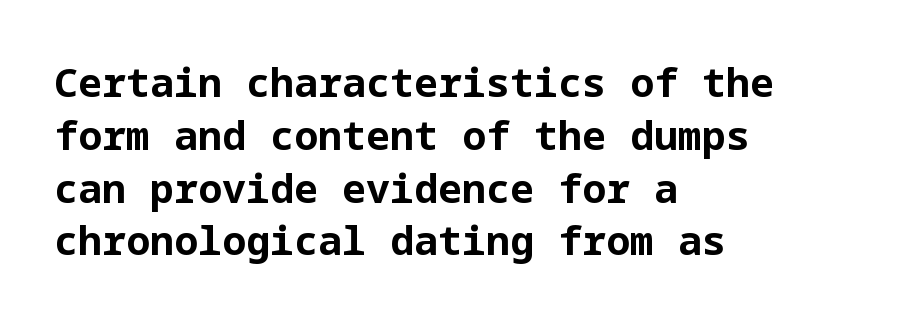
Q: Is the text bold? A: Yes.
Q: Is the text italic (slanted)? A: No, it is upright.
Q: Is the typeface a serif or a sans-serif typeface? A: Sans-serif.
Q: Is the text underlined? A: No.
Q: How is the paragraph aligned? A: Left-aligned.
Q: Is the spacing between letters normal or unusually wide? A: Normal.
Q: Is the spacing between lines tight, normal or loose? A: Normal.
Q: Width (condensed, normal, or wide)? A: Normal.
Q: Stroke contrast? A: Low.
Q: x-height? A: Medium.
